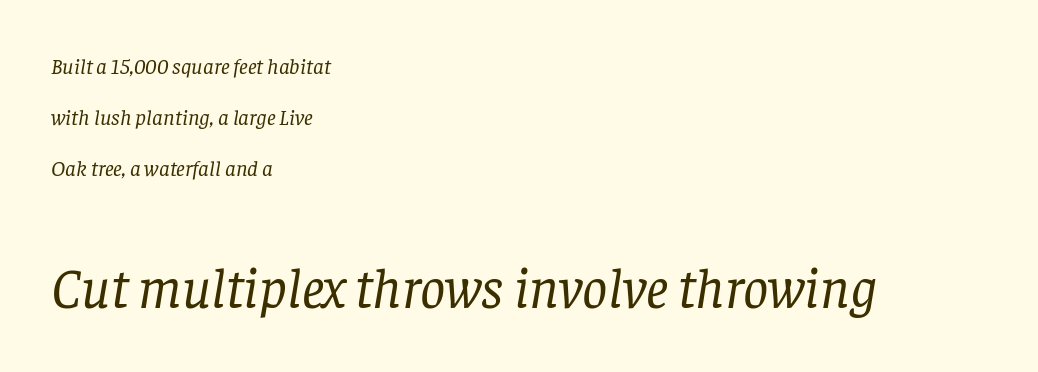
{"serif": "yes", "italic": "yes", "lean": "right", "slant_degrees": 8, "bold": "no", "weight": "regular", "width": "normal", "stroke_contrast": "low", "x_height": "large", "monospaced": "no", "underline": "no", "align": "left", "line_spacing": "loose", "line_spacing_ratio": 2.32, "letter_spacing": "normal", "letter_spacing_em": 0.0, "larger_block": "second", "size_ratio": 2.55, "glyph_px": 56}
